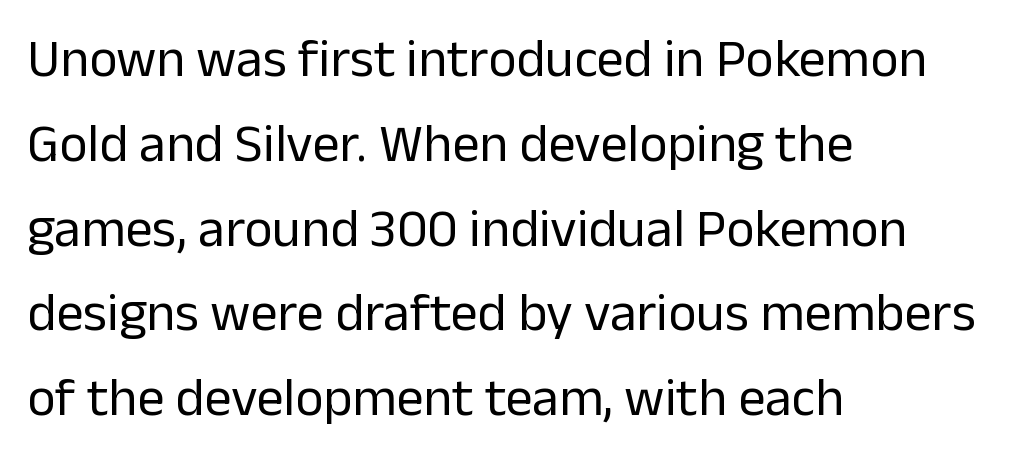
{"serif": "no", "italic": "no", "bold": "no", "weight": "regular", "width": "normal", "stroke_contrast": "low", "x_height": "medium", "monospaced": "no", "underline": "no", "align": "left", "line_spacing": "normal", "line_spacing_ratio": 1.57, "letter_spacing": "normal", "letter_spacing_em": 0.0, "glyph_px": 54}
